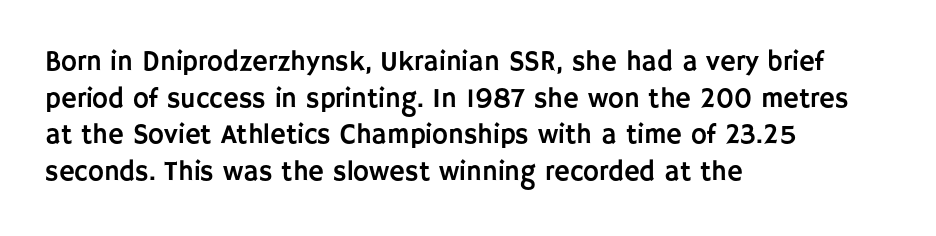
Alignment: flush left. The lettering stays uniformly vertical, giving the passage a roman look. The block of text has a typical density, with ordinary space between rows. Beneath every word, the page is bare. Compared with typical body copy, the letter spacing here is the same.
